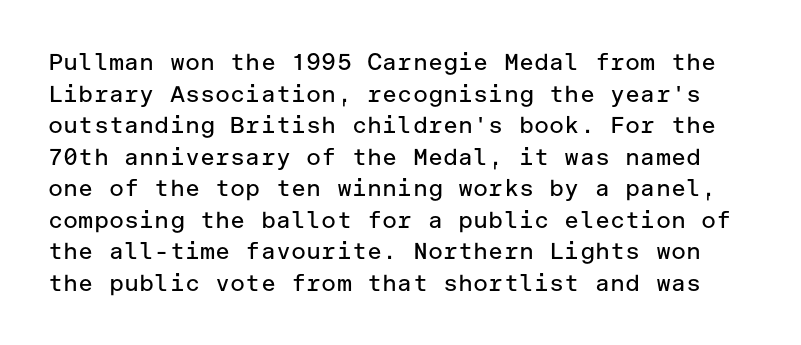
Q: Is the text bold? A: No.
Q: Is the text italic (slanted)? A: No, it is upright.
Q: Is the text underlined? A: No.
Q: Is the spacing between letters normal or unusually wide? A: Normal.
Q: Is the spacing between lines tight, normal or loose? A: Normal.
